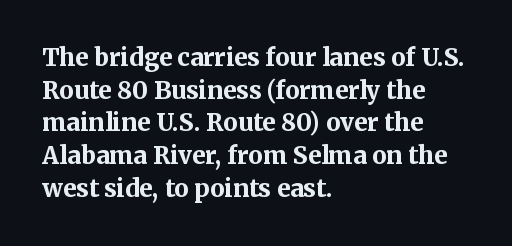
Q: Is the text bold? A: Yes.
Q: Is the text italic (slanted)? A: No, it is upright.
Q: Is the text underlined? A: No.
Q: How is the paragraph aligned? A: Left-aligned.
Q: Is the spacing between letters normal or unusually wide? A: Normal.
Q: Is the spacing between lines tight, normal or loose? A: Normal.
